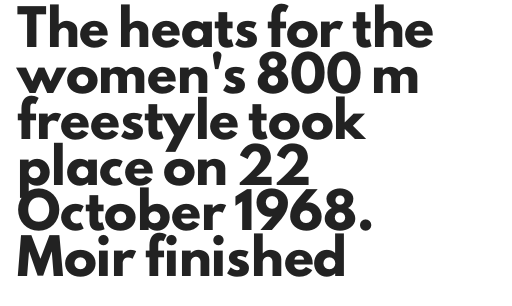
{"serif": "no", "italic": "no", "bold": "yes", "weight": "heavy", "width": "normal", "stroke_contrast": "low", "x_height": "small", "monospaced": "no", "underline": "no", "align": "left", "line_spacing": "normal", "line_spacing_ratio": 1.39, "letter_spacing": "normal", "letter_spacing_em": 0.0, "glyph_px": 33}
